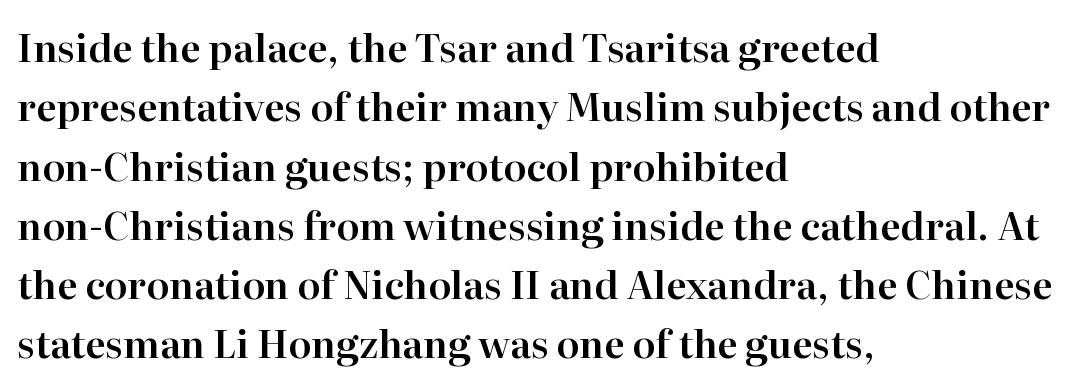
Q: Is the text italic (slanted)? A: No, it is upright.
Q: Is the typeface a serif or a sans-serif typeface? A: Serif.
Q: Is the text underlined? A: No.
Q: How is the paragraph aligned? A: Left-aligned.
Q: Is the spacing between letters normal or unusually wide? A: Normal.
Q: Is the spacing between lines tight, normal or loose? A: Normal.
Q: Width (condensed, normal, or wide)? A: Normal.
Q: Stroke contrast? A: High.
Q: x-height? A: Medium.
Q: Monospaced? A: No.
